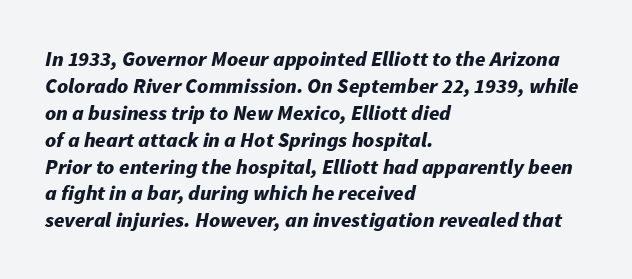
The image shows 21 px bold type, italic (leaning right); set left-aligned, normal line spacing (1.28x), normal letter spacing, not underlined.
